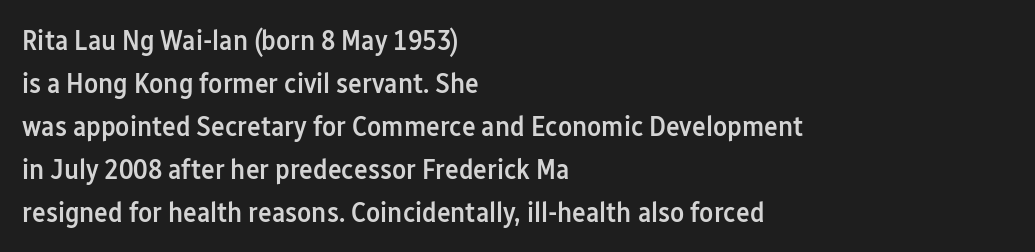
The image shows 29 px semibold, condensed sans-serif type, upright; set left-aligned, normal line spacing (1.48x), normal letter spacing, not underlined; low stroke contrast and a medium x-height.
